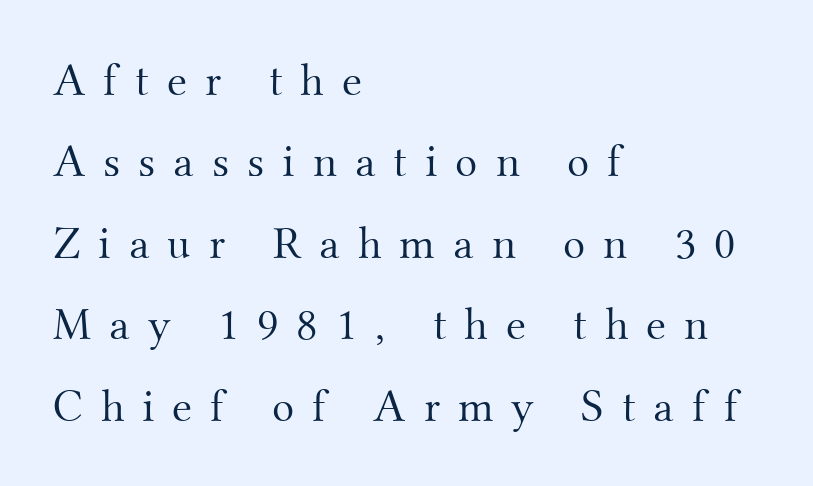
The image shows 46 px light serif type, upright; set left-aligned, line spacing 1.77x, unusually wide letter spacing (+0.39 em), not underlined; medium stroke contrast and a small x-height.
